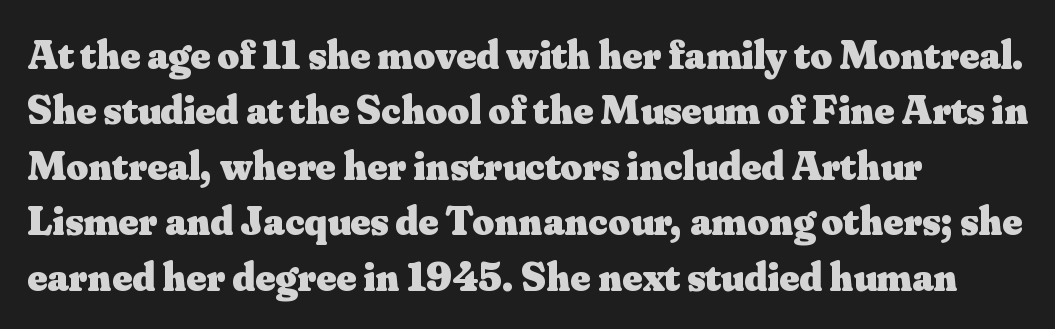
Anything drawn beneath the words? Only blank space. Does the copy run flush right? No — it runs flush left. Note: serifs present on the glyphs. The letters sit at their default tracking, neither squeezed nor spread.
